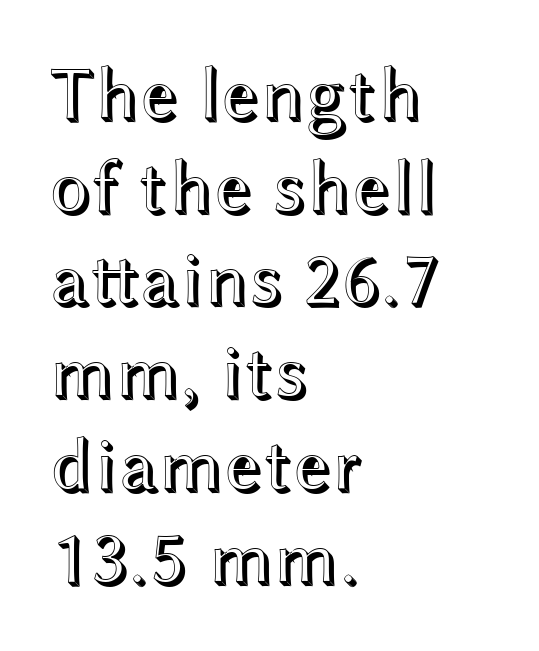
The image shows 76 px wide type, upright; set left-aligned, line spacing 1.22x, normal letter spacing, not underlined; a medium x-height.
